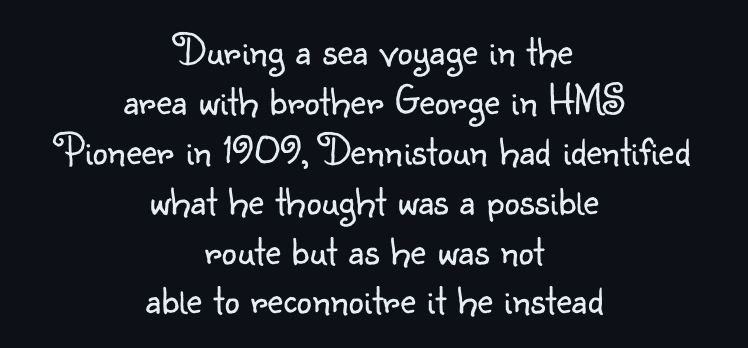
Q: Is the text bold? A: No.
Q: Is the text italic (slanted)? A: No, it is upright.
Q: Is the typeface a serif or a sans-serif typeface? A: Sans-serif.
Q: Is the text underlined? A: No.
Q: How is the paragraph aligned? A: Centered.
Q: Is the spacing between letters normal or unusually wide? A: Normal.
Q: Width (condensed, normal, or wide)? A: Normal.
Q: Stroke contrast? A: Low.
Q: x-height? A: Small.
Q: Monospaced? A: No.
